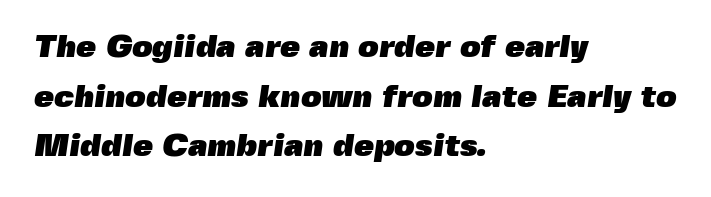
The image shows 32 px heavy sans-serif type; set left-aligned, normal line spacing (1.55x), normal letter spacing, not underlined; a medium x-height.
